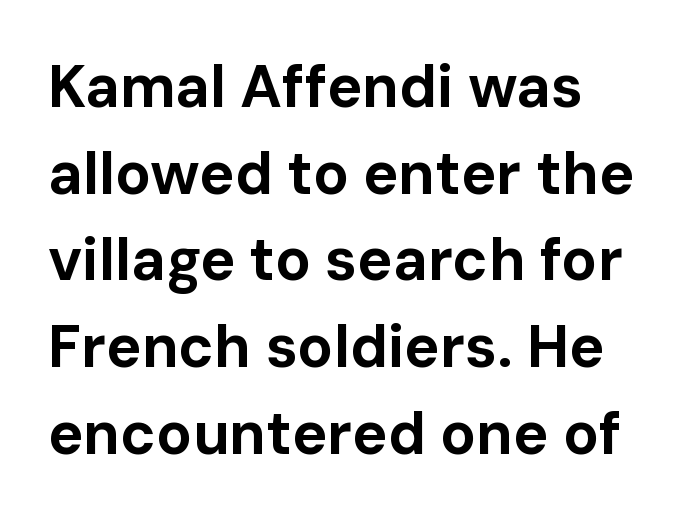
The image shows 59 px bold sans-serif type, upright; set left-aligned, normal line spacing (1.47x), normal letter spacing, not underlined; low stroke contrast and a medium x-height.
